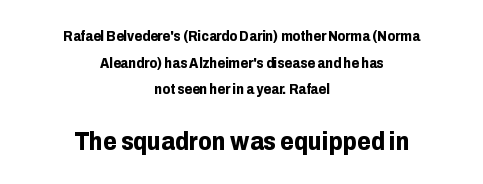
The image shows 25 px bold type, upright; set centered, loose line spacing (1.9x), normal letter spacing, not underlined; the second (bottom) block is 1.79x larger.
